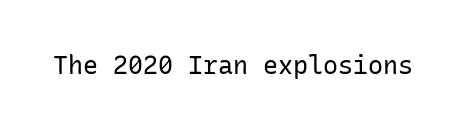
The image shows 25 px text type, upright; set normal letter spacing, not underlined.
